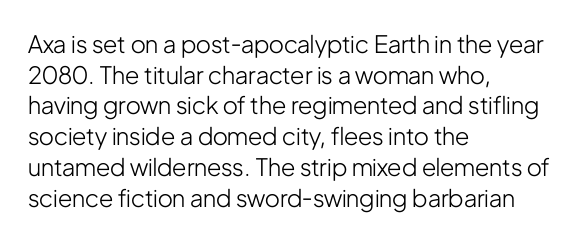
{"italic": "no", "bold": "no", "underline": "no", "align": "left", "line_spacing": "normal", "line_spacing_ratio": 1.28, "letter_spacing": "normal", "letter_spacing_em": 0.0, "glyph_px": 24}
